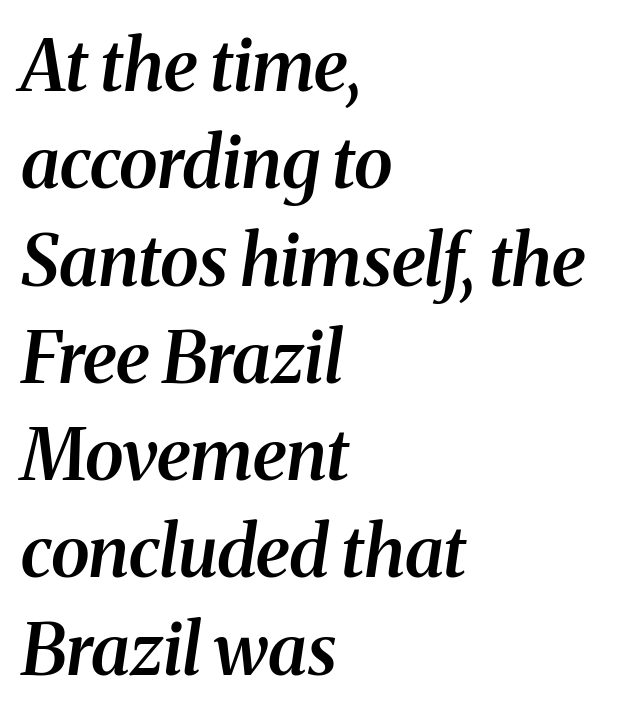
Q: Is the text bold? A: Semi-bold.
Q: Is the text italic (slanted)? A: Yes, it leans right by about 8 degrees.
Q: Is the typeface a serif or a sans-serif typeface? A: Serif.
Q: Is the text underlined? A: No.
Q: How is the paragraph aligned? A: Left-aligned.
Q: Is the spacing between letters normal or unusually wide? A: Normal.
Q: Is the spacing between lines tight, normal or loose? A: Normal.
Q: Width (condensed, normal, or wide)? A: Normal.
Q: Stroke contrast? A: Medium.
Q: x-height? A: Medium.
Q: Monospaced? A: No.
